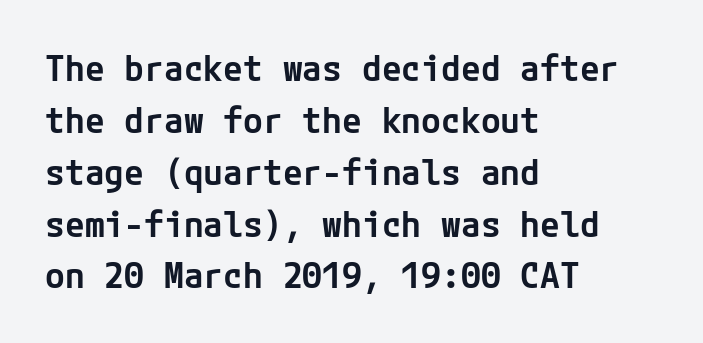
Examine the stroke ends and you'll find no serifs. Evenly set lines give the paragraph a standard silhouette. Firm but not heavy-handed strokes: this text is semibold. Any mark beneath the type? The region is blank. Compared with a centered layout, this one pins lines to the left instead. In terms of posture, this sample is upright.
